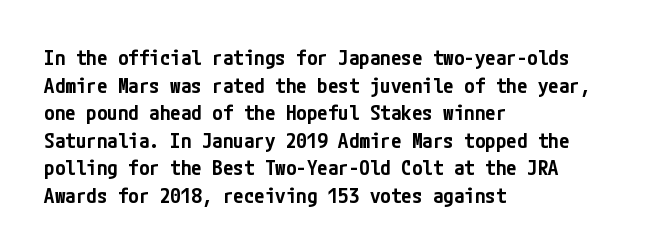
{"italic": "no", "bold": "semi", "underline": "no", "align": "left", "line_spacing": "normal", "line_spacing_ratio": 1.31, "letter_spacing": "normal", "letter_spacing_em": 0.0, "glyph_px": 21}
